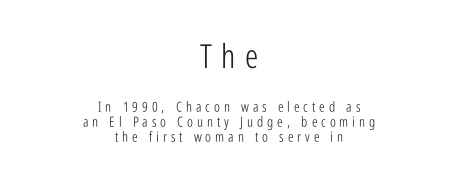
The image shows 33 px light, condensed sans-serif type, upright; set centered, tight line spacing (1.1x), unusually wide letter spacing (+0.28 em), not underlined; the first (top) block is 2.36x larger; low stroke contrast and a medium x-height.
